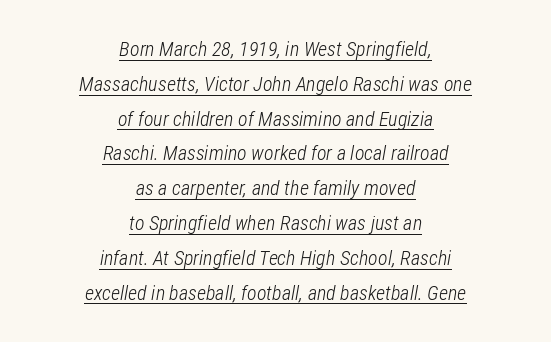
{"italic": "yes", "lean": "right", "slant_degrees": 12, "bold": "no", "underline": "yes", "align": "center", "line_spacing_ratio": 1.74, "letter_spacing": "normal", "letter_spacing_em": 0.0, "glyph_px": 20}
